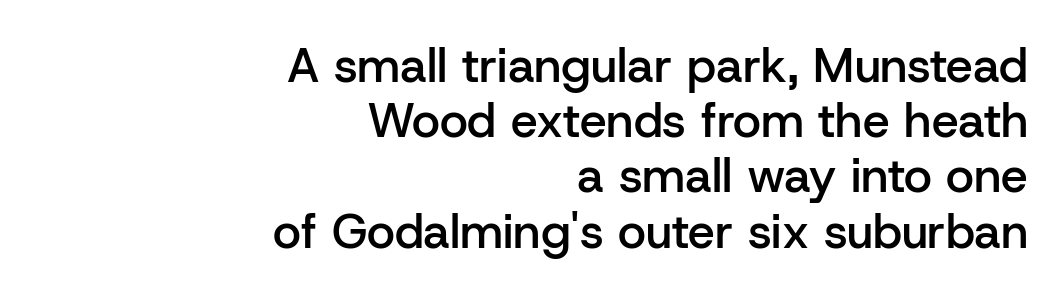
Q: Is the text bold? A: Semi-bold.
Q: Is the text italic (slanted)? A: No, it is upright.
Q: Is the typeface a serif or a sans-serif typeface? A: Sans-serif.
Q: Is the text underlined? A: No.
Q: How is the paragraph aligned? A: Right-aligned.
Q: Is the spacing between letters normal or unusually wide? A: Normal.
Q: Is the spacing between lines tight, normal or loose? A: Tight.
Q: Width (condensed, normal, or wide)? A: Normal.
Q: Stroke contrast? A: Low.
Q: x-height? A: Medium.
Q: Monospaced? A: No.
